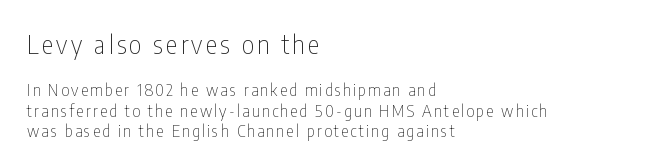
The image shows 26 px text type, upright; set left-aligned, line spacing 1.18x, not underlined; the first (top) block is 1.53x larger.
